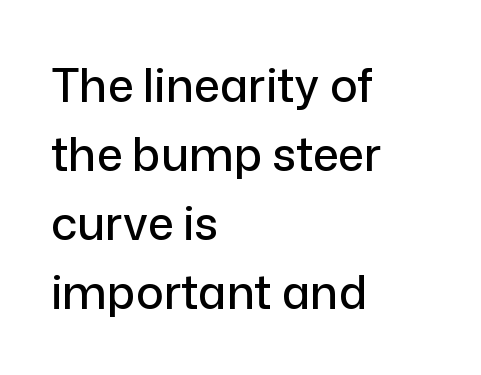
{"serif": "no", "italic": "no", "width": "normal", "stroke_contrast": "low", "x_height": "medium", "monospaced": "no", "underline": "no", "align": "left", "line_spacing": "normal", "line_spacing_ratio": 1.5, "letter_spacing": "normal", "letter_spacing_em": 0.0, "glyph_px": 46}
